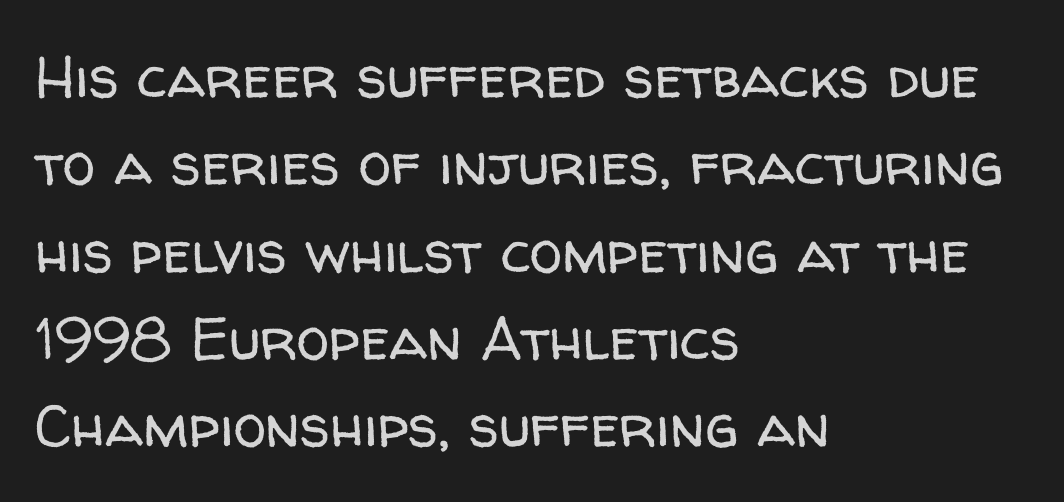
Q: Is the text bold? A: No.
Q: Is the text italic (slanted)? A: No, it is upright.
Q: Is the typeface a serif or a sans-serif typeface? A: Sans-serif.
Q: Is the text underlined? A: No.
Q: How is the paragraph aligned? A: Left-aligned.
Q: Is the spacing between letters normal or unusually wide? A: Normal.
Q: Is the spacing between lines tight, normal or loose? A: Normal.
Q: Width (condensed, normal, or wide)? A: Normal.
Q: Stroke contrast? A: Low.
Q: x-height? A: Medium.
Q: Monospaced? A: No.
